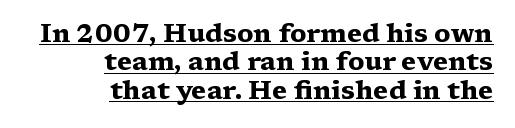
Here the glyphs are tracked normally, forming tight word shapes. These characters rest on top of a visible drawn line. The typography opts for an upright posture over an oblique one. Where is the straight margin? On the right. Weight: bold. Reading down the column, the eye jumps only a short way to each next line.
